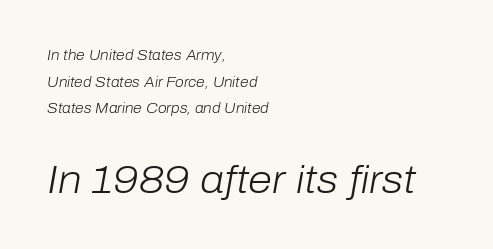
The lines are quadded left. Think standard paragraph weight, or any step lighter than that. The area under the type is left untouched. Which of the two is more prominent by size? The second, at the bottom.
